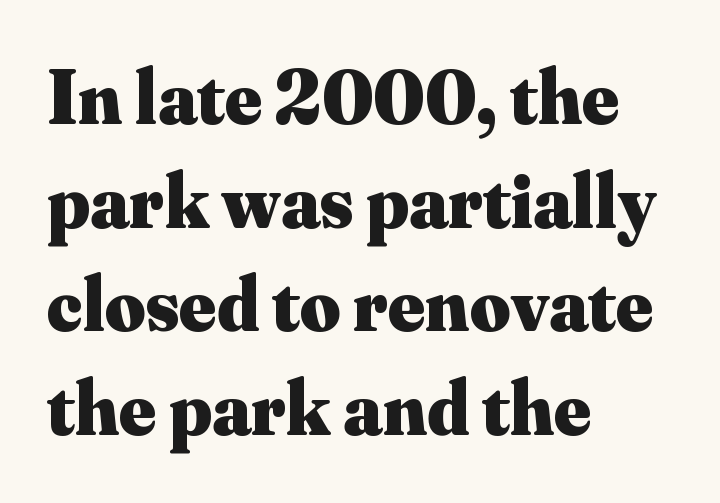
{"serif": "yes", "italic": "no", "bold": "yes", "weight": "heavy", "width": "normal", "stroke_contrast": "medium", "x_height": "small", "monospaced": "no", "underline": "no", "align": "left", "line_spacing": "normal", "line_spacing_ratio": 1.33, "letter_spacing": "normal", "letter_spacing_em": 0.0, "glyph_px": 78}
